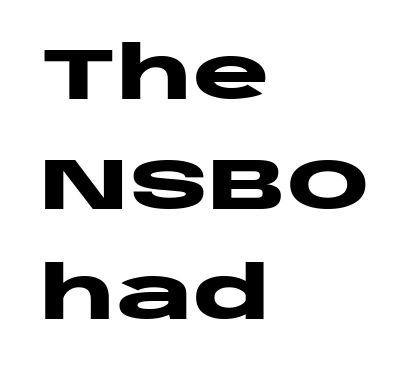
The image shows 73 px heavy, wide sans-serif type, upright; set left-aligned, normal line spacing (1.51x), normal letter spacing, not underlined; low stroke contrast and a large x-height.
